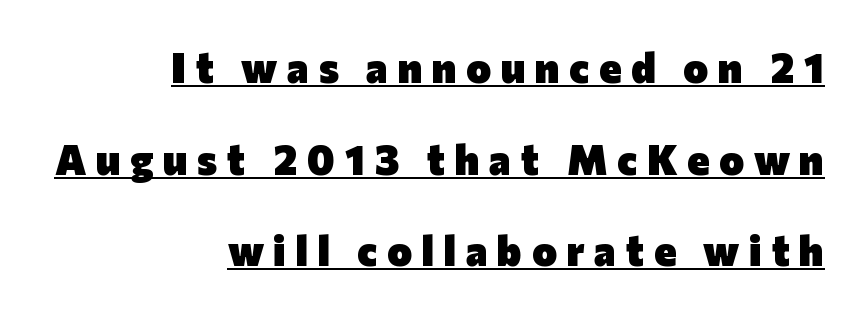
You could not count columns in this text — the font is proportionally spaced. Layout note: lines flush right. How are the letters spaced? Widely, with obvious added tracking. The lettering stays uniformly vertical, giving the passage a roman look.
